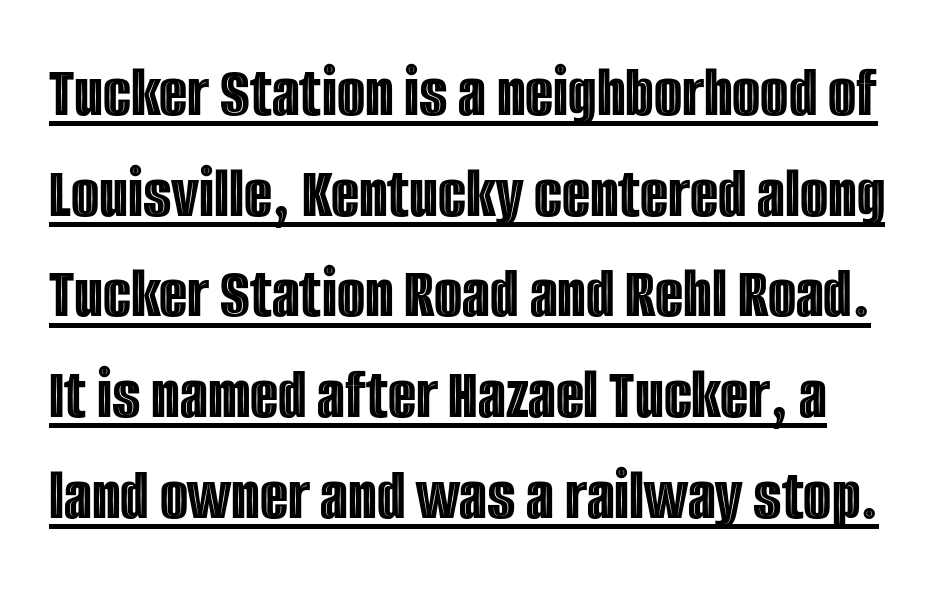
The image shows 73 px condensed type, upright; set normal line spacing (1.38x), normal letter spacing, underlined; a large x-height.
